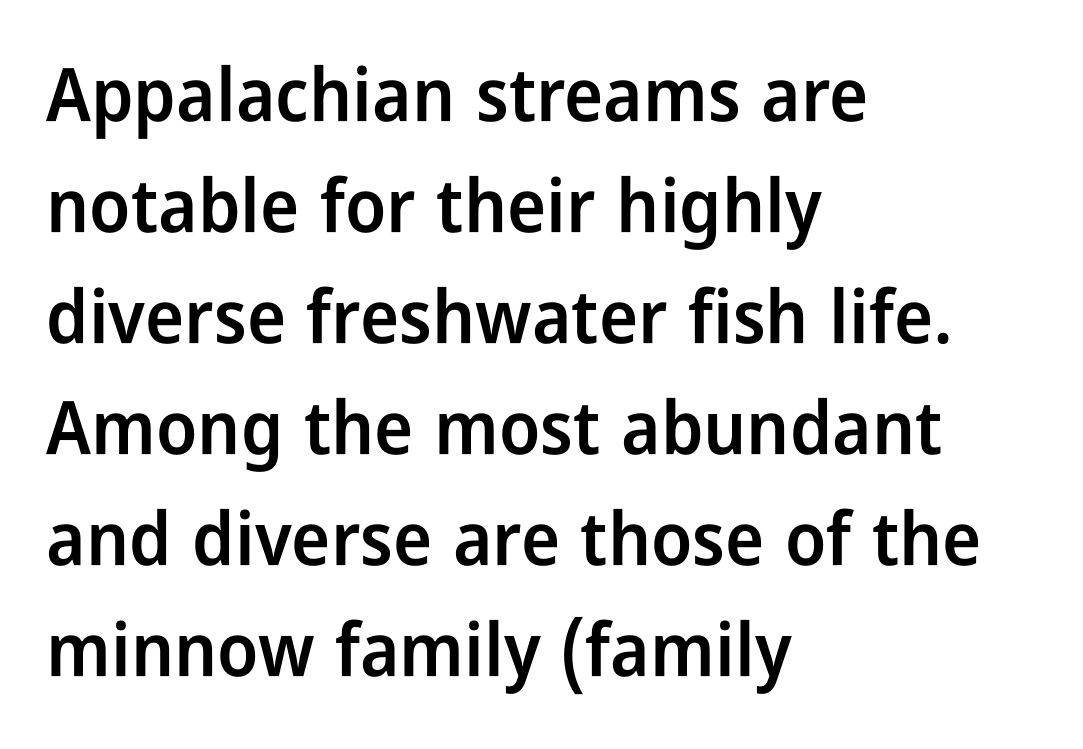
What's the leading like? Ordinary, nothing unusual. Nothing unusual about the tracking: characters are spaced as the font intends. You could not count columns in this text — the font is proportionally spaced. Each line starts at the same left margin while the right side varies.
